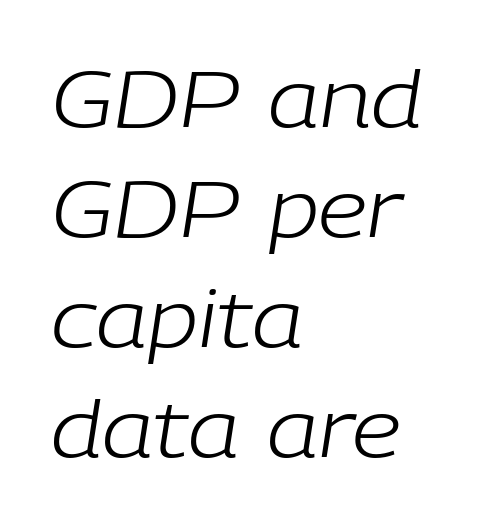
Q: Is the text bold? A: No.
Q: Is the text italic (slanted)? A: Yes, it leans right by about 9 degrees.
Q: Is the text underlined? A: No.
Q: How is the paragraph aligned? A: Left-aligned.
Q: Is the spacing between letters normal or unusually wide? A: Normal.
Q: Is the spacing between lines tight, normal or loose? A: Normal.
Q: Width (condensed, normal, or wide)? A: Normal.
Q: Stroke contrast? A: Low.
Q: x-height? A: Medium.
Q: Monospaced? A: No.
